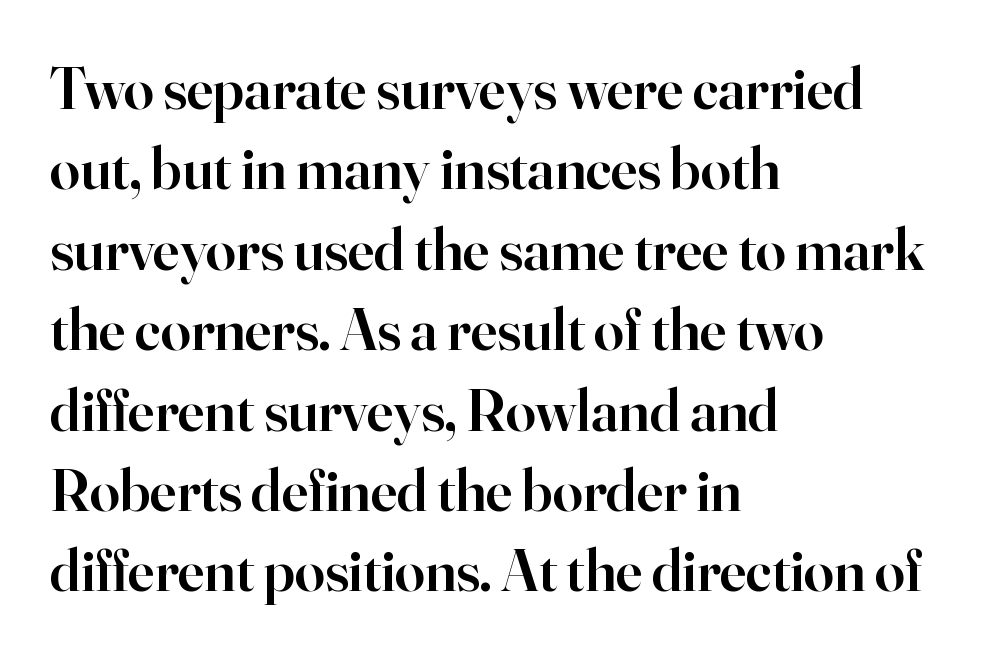
These lines are rendered in a variable-pitch font. Compared with typical body copy, the letter spacing here is the same. Unlike a clean sans, this face finishes its strokes with serifs. The font's upright variant was chosen for this text.
